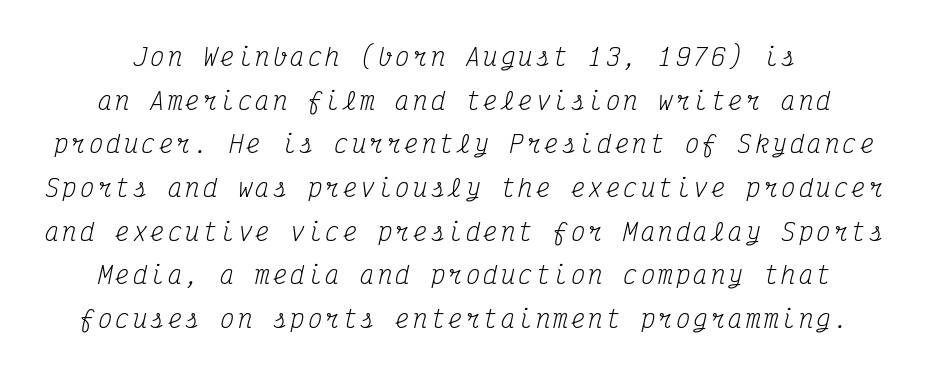
Check the space under the baseline: it is left empty. This sample uses an oblique cut, with every glyph tilted off the vertical. Stroke thickness stays within the range of a standard reading face or lighter.
